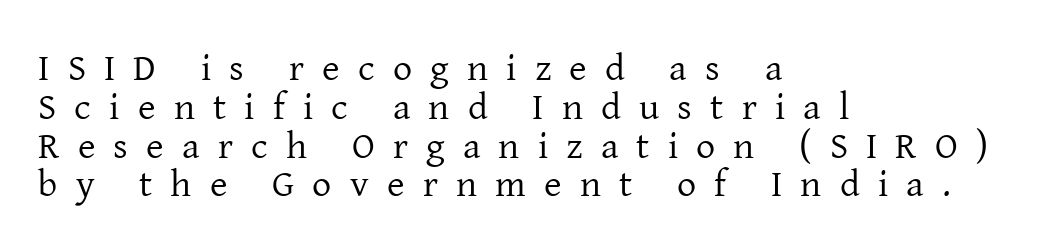
Q: Is the text bold? A: No.
Q: Is the text italic (slanted)? A: No, it is upright.
Q: Is the typeface a serif or a sans-serif typeface? A: Serif.
Q: Is the text underlined? A: No.
Q: How is the paragraph aligned? A: Left-aligned.
Q: Is the spacing between letters normal or unusually wide? A: Unusually wide.
Q: Is the spacing between lines tight, normal or loose? A: Tight.
Q: Width (condensed, normal, or wide)? A: Normal.
Q: Stroke contrast? A: Low.
Q: x-height? A: Medium.
Q: Monospaced? A: No.
